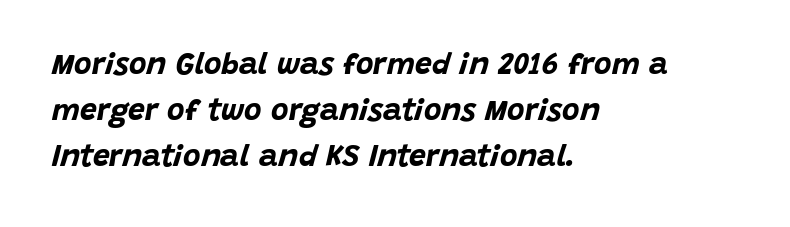
Q: Is the text bold? A: Yes.
Q: Is the text italic (slanted)? A: Yes, it leans right by about 15 degrees.
Q: Is the text underlined? A: No.
Q: How is the paragraph aligned? A: Left-aligned.
Q: Is the spacing between letters normal or unusually wide? A: Normal.
Q: Is the spacing between lines tight, normal or loose? A: Normal.
Q: Width (condensed, normal, or wide)? A: Normal.
Q: Stroke contrast? A: Low.
Q: x-height? A: Large.
Q: Monospaced? A: No.
